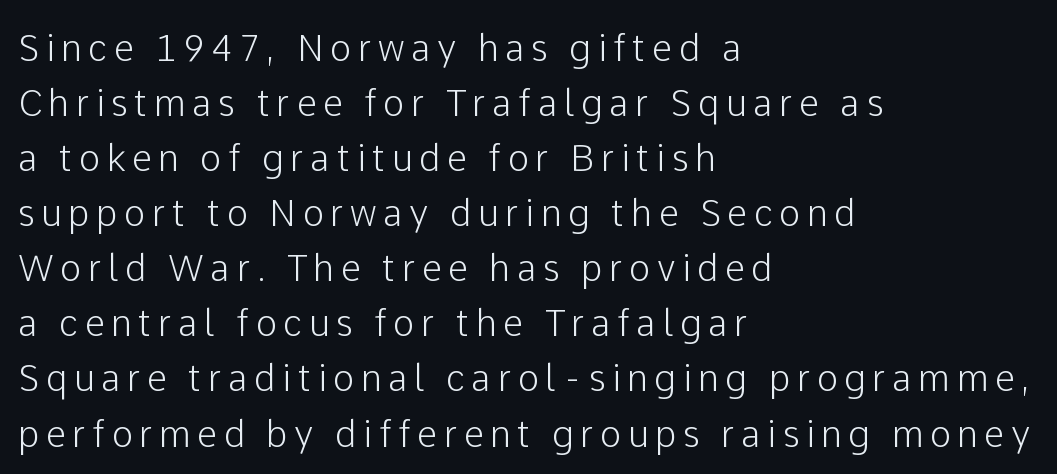
The image shows 36 px sans-serif type, upright; set left-aligned, normal line spacing (1.53x), not underlined; low stroke contrast and a medium x-height.
